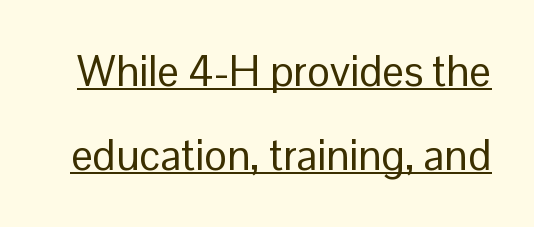
{"serif": "no", "italic": "no", "bold": "no", "weight": "regular", "width": "normal", "stroke_contrast": "low", "x_height": "medium", "monospaced": "no", "underline": "yes", "line_spacing": "loose", "line_spacing_ratio": 1.96, "letter_spacing": "normal", "letter_spacing_em": 0.0, "glyph_px": 43}
